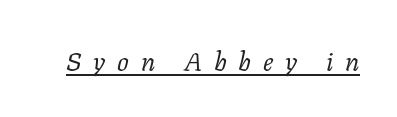
Heaviness? Minimal to ordinary, like unemphasized prose. Descenders here cross a horizontal rule under the line. Someone cranked the tracking dial way up on this one. It's the slanting kind of type.
